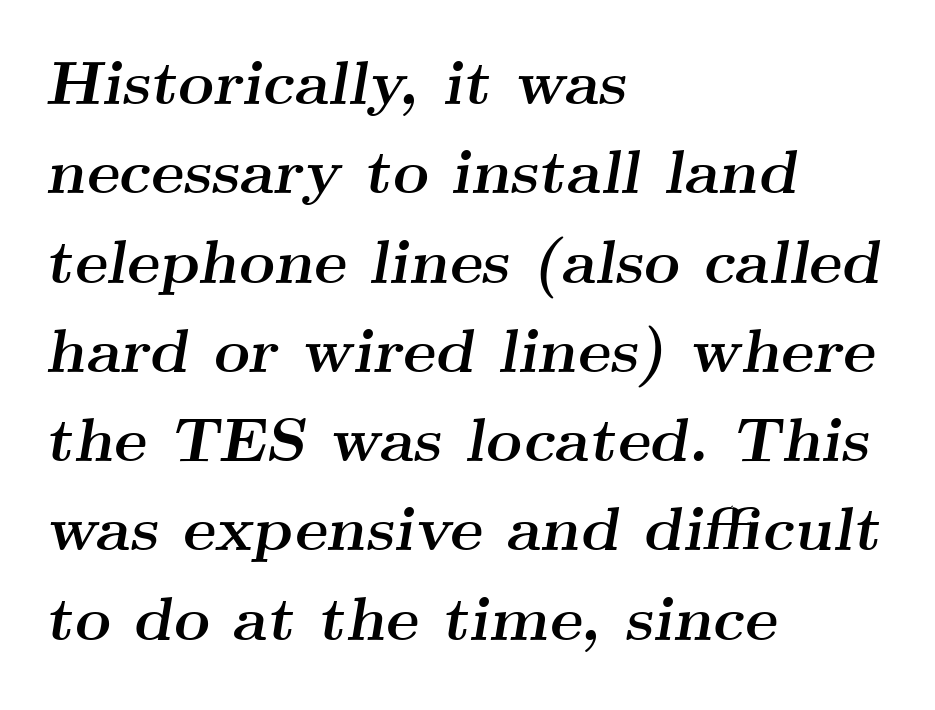
The image shows 62 px semibold, wide serif type, italic (leaning right); set left-aligned, normal line spacing (1.44x), normal letter spacing, not underlined; medium stroke contrast and a small x-height.
